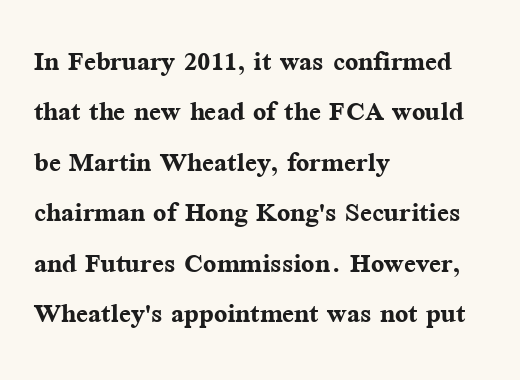
Q: Is the text bold? A: Yes.
Q: Is the text italic (slanted)? A: No, it is upright.
Q: Is the typeface a serif or a sans-serif typeface? A: Serif.
Q: Is the text underlined? A: No.
Q: How is the paragraph aligned? A: Left-aligned.
Q: Is the spacing between letters normal or unusually wide? A: Normal.
Q: Is the spacing between lines tight, normal or loose? A: Normal.
Q: Width (condensed, normal, or wide)? A: Normal.
Q: Stroke contrast? A: Medium.
Q: x-height? A: Medium.
Q: Monospaced? A: No.
